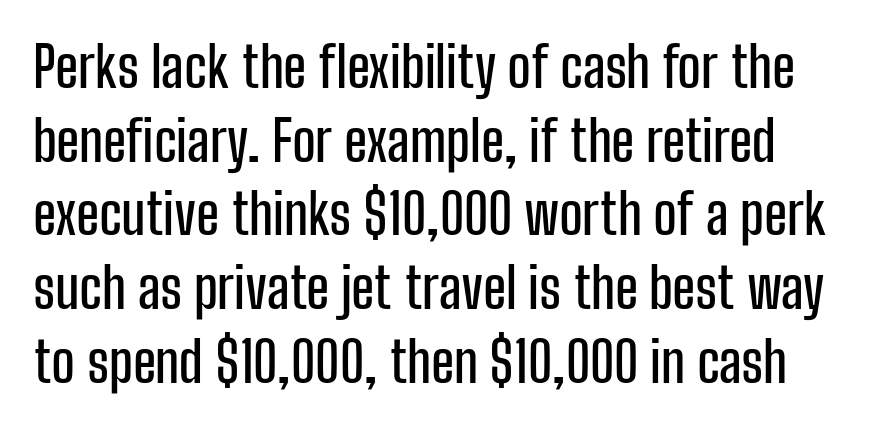
Regarding serifs, this sample does without them. Inter-character spacing is left at the font's built-in metrics. Regarding leading, the lines here are spaced in the standard way. Varying glyph widths throughout — classic text-font behaviour. Unmarked baselines from the first word to the last.
